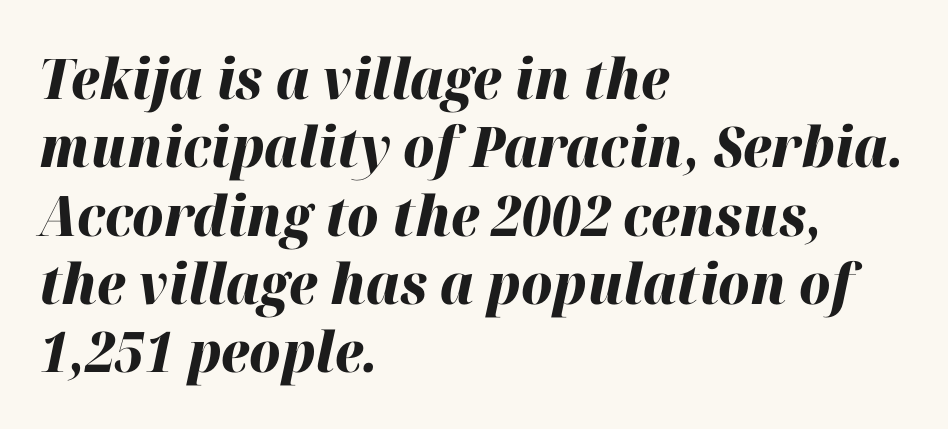
{"italic": "yes", "lean": "right", "slant_degrees": 12, "bold": "yes", "weight": "heavy", "width": "normal", "stroke_contrast": "high", "x_height": "medium", "monospaced": "no", "underline": "no", "align": "left", "line_spacing_ratio": 1.22, "letter_spacing": "normal", "letter_spacing_em": 0.0, "glyph_px": 56}
